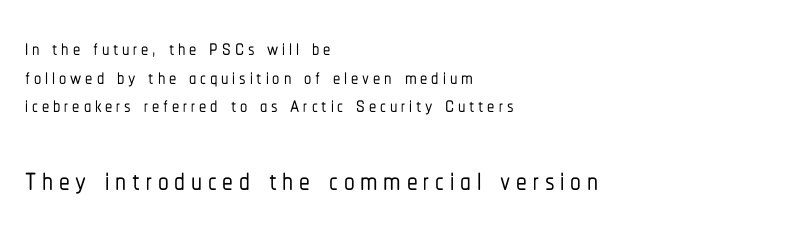
{"serif": "no", "italic": "no", "width": "condensed", "stroke_contrast": "low", "x_height": "medium", "monospaced": "no", "underline": "no", "align": "left", "line_spacing": "tight", "line_spacing_ratio": 0.99, "larger_block": "second", "size_ratio": 1.48, "glyph_px": 43}
